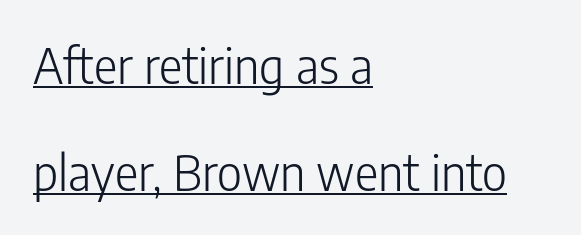
A great deal of white space separates one row of letters from the next. The font's upright variant was chosen for this text. Characters follow at the spacing the type designer built in. Summary of weight: not heavy and not bold. Are there feet on the stems? There aren't — it's a sans.
